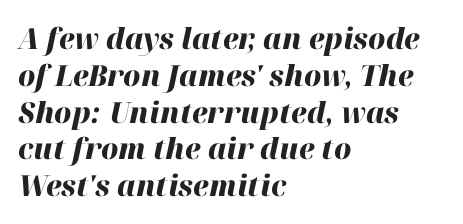
A full-strength bold gives these letters their thick strokes. Compared with typical body copy, the letter spacing here is the same. Spacing verdict: proportional, widths tailored to each character. The text carries the slant typical of an italic or oblique font. A typesetter would call this leading conventional body-copy spacing.
